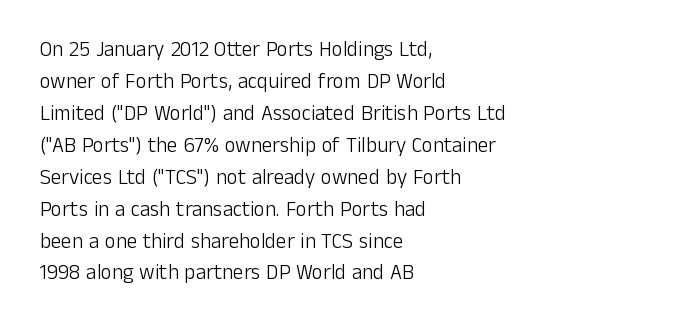
{"italic": "no", "bold": "no", "underline": "no", "align": "left", "line_spacing": "normal", "line_spacing_ratio": 1.52, "letter_spacing": "normal", "letter_spacing_em": 0.0, "glyph_px": 21}
